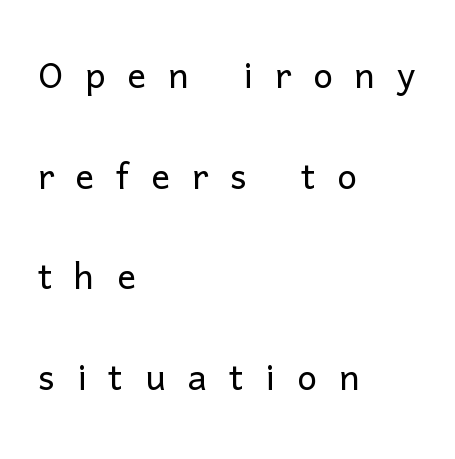
{"serif": "no", "italic": "no", "bold": "no", "weight": "light", "width": "normal", "stroke_contrast": "low", "x_height": "medium", "monospaced": "no", "underline": "no", "align": "left", "line_spacing": "loose", "line_spacing_ratio": 2.14, "letter_spacing": "wide", "letter_spacing_em": 0.47, "glyph_px": 47}
